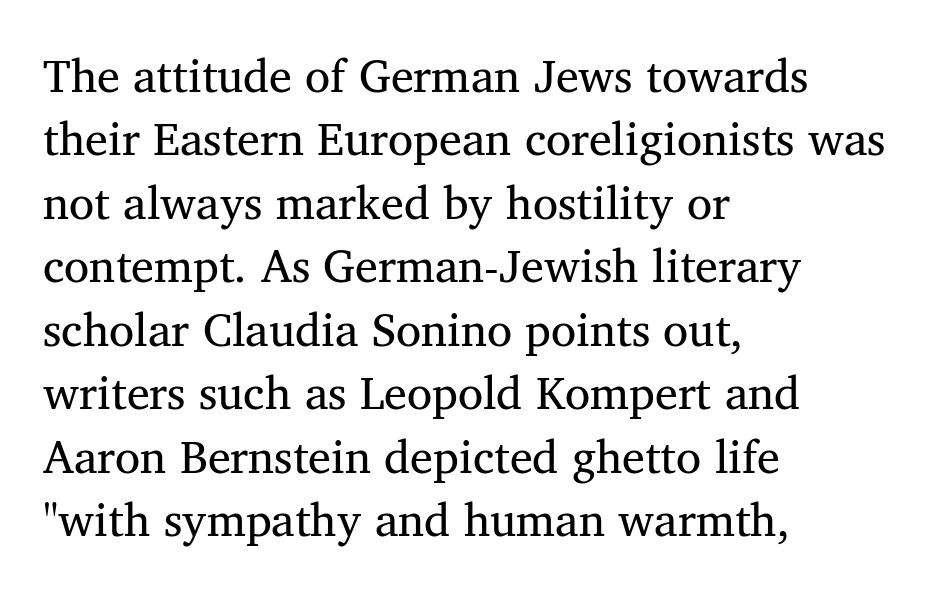
Q: Is the typeface a serif or a sans-serif typeface? A: Serif.
Q: Is the text underlined? A: No.
Q: How is the paragraph aligned? A: Left-aligned.
Q: Is the spacing between letters normal or unusually wide? A: Normal.
Q: Is the spacing between lines tight, normal or loose? A: Normal.
Q: Width (condensed, normal, or wide)? A: Normal.
Q: Stroke contrast? A: Medium.
Q: x-height? A: Medium.
Q: Monospaced? A: No.
